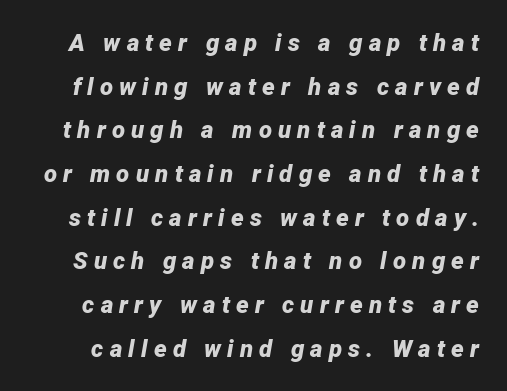
The image shows 24 px bold type, italic (leaning right); set line spacing 1.82x, unusually wide letter spacing (+0.26 em), not underlined.
